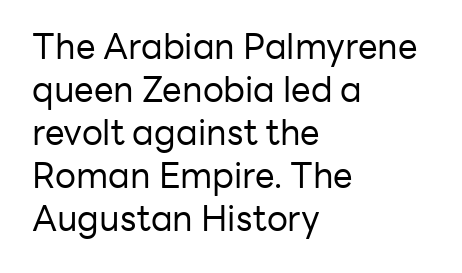
The image shows 35 px regular-weight sans-serif type, upright; set left-aligned, line spacing 1.23x, normal letter spacing, not underlined; low stroke contrast and a medium x-height.
